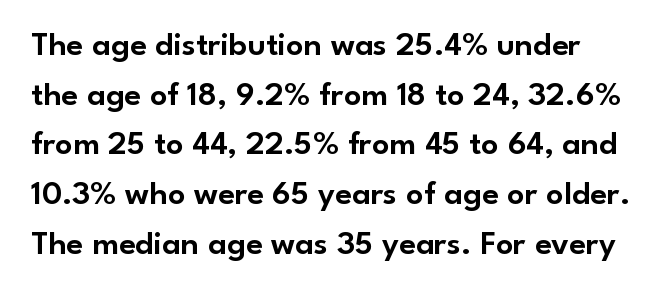
Ascenders rise straight up at ninety degrees. A normal amount of white space separates one row of letters from the next. This sample has the flowing, uneven cadence of proportional lettering. The space beneath each line is pristine and unruled. The face used here is a sans, in the tradition of grotesques and geometrics. Each word holds together tightly as a unit, with standard inter-letter gaps.
